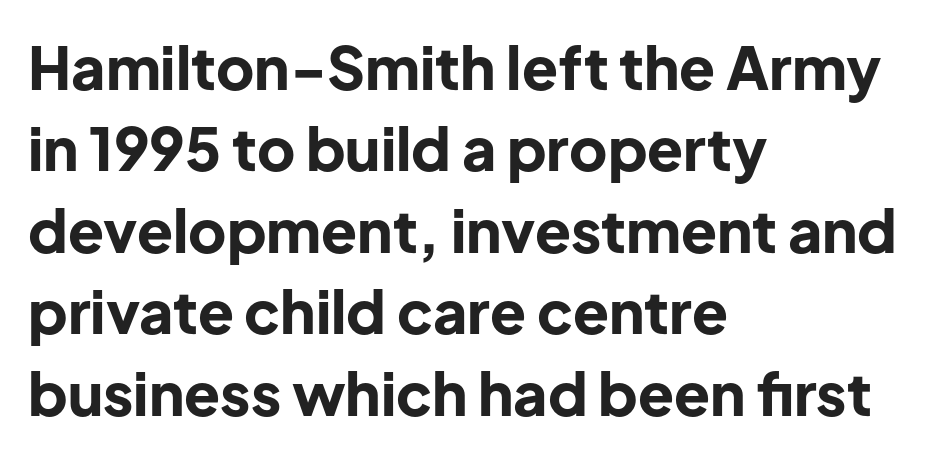
{"serif": "no", "italic": "no", "bold": "yes", "weight": "bold", "width": "normal", "stroke_contrast": "low", "x_height": "medium", "monospaced": "no", "underline": "no", "align": "left", "line_spacing": "normal", "line_spacing_ratio": 1.38, "letter_spacing": "normal", "letter_spacing_em": 0.0, "glyph_px": 59}
